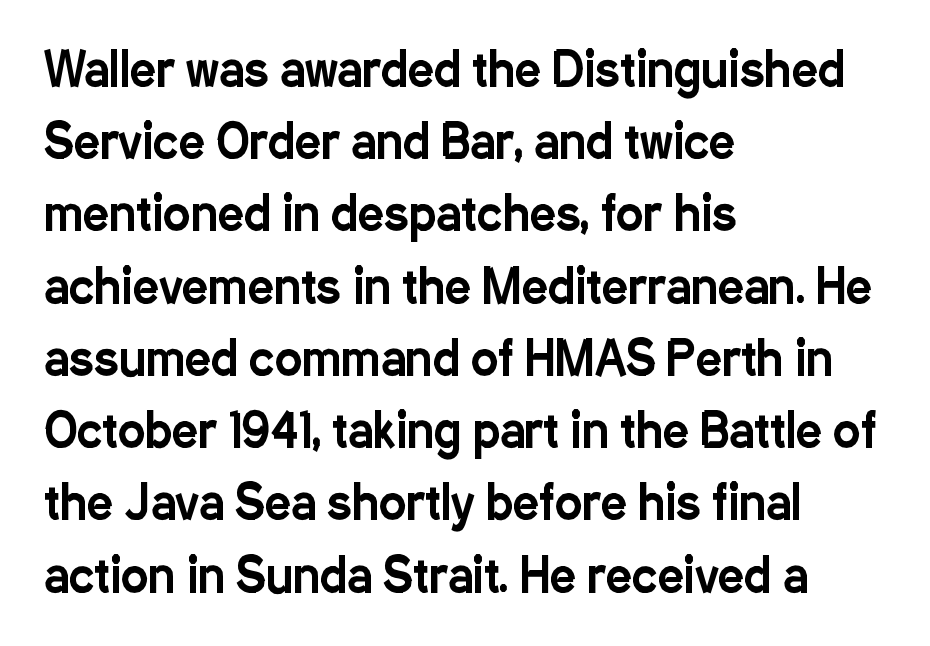
Q: Is the text italic (slanted)? A: No, it is upright.
Q: Is the typeface a serif or a sans-serif typeface? A: Sans-serif.
Q: Is the text underlined? A: No.
Q: How is the paragraph aligned? A: Left-aligned.
Q: Is the spacing between letters normal or unusually wide? A: Normal.
Q: Is the spacing between lines tight, normal or loose? A: Normal.
Q: Width (condensed, normal, or wide)? A: Condensed.
Q: Stroke contrast? A: Low.
Q: x-height? A: Medium.
Q: Monospaced? A: No.
